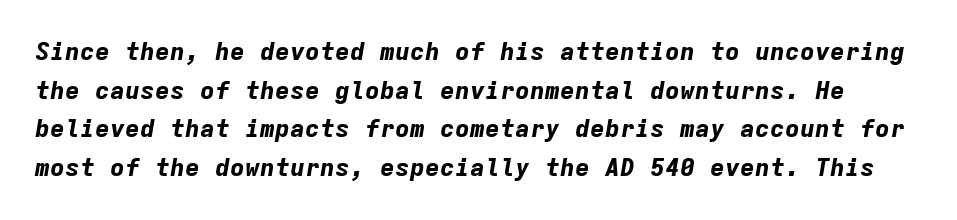
{"italic": "yes", "lean": "right", "slant_degrees": 9, "bold": "yes", "underline": "no", "line_spacing": "normal", "line_spacing_ratio": 1.55, "letter_spacing": "normal", "letter_spacing_em": 0.0, "glyph_px": 25}
